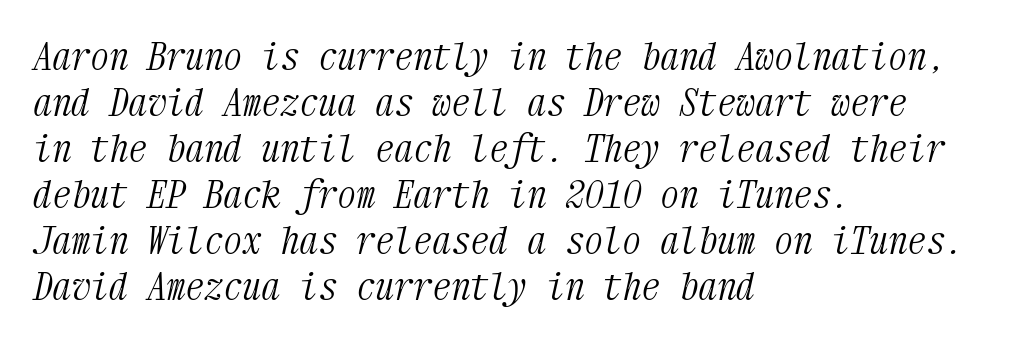
The image shows 38 px light, condensed serif type, italic (leaning right), monospaced; set left-aligned, line spacing 1.21x, normal letter spacing, not underlined; medium stroke contrast and a medium x-height.
